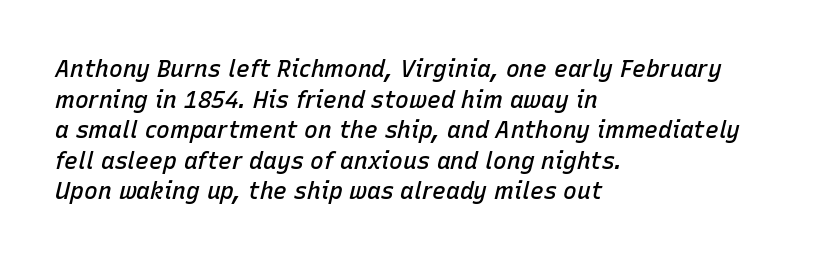
If you measured baseline to baseline, you'd find a middling distance. Decoration check: the copy has no underline. Where is the straight margin? On the left. Heft: intermediate — a semibold. Looking at the ascenders, they clearly lean.
